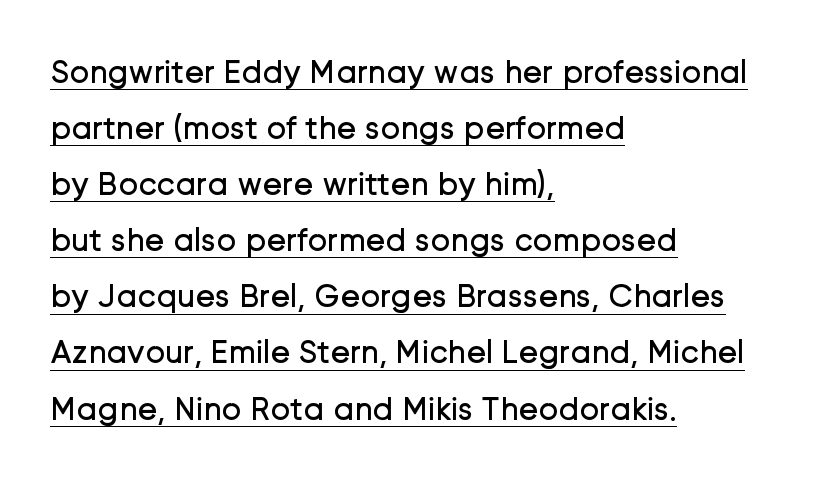
Q: Is the text bold? A: No.
Q: Is the text italic (slanted)? A: No, it is upright.
Q: Is the typeface a serif or a sans-serif typeface? A: Sans-serif.
Q: Is the text underlined? A: Yes.
Q: How is the paragraph aligned? A: Left-aligned.
Q: Is the spacing between letters normal or unusually wide? A: Normal.
Q: Is the spacing between lines tight, normal or loose? A: Normal.
Q: Width (condensed, normal, or wide)? A: Normal.
Q: Stroke contrast? A: Low.
Q: x-height? A: Medium.
Q: Monospaced? A: No.
